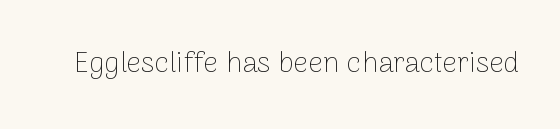
Q: Is the text bold? A: No.
Q: Is the text italic (slanted)? A: No, it is upright.
Q: Is the typeface a serif or a sans-serif typeface? A: Sans-serif.
Q: Is the text underlined? A: No.
Q: Is the spacing between letters normal or unusually wide? A: Normal.
Q: Width (condensed, normal, or wide)? A: Normal.
Q: Stroke contrast? A: Low.
Q: x-height? A: Medium.
Q: Monospaced? A: No.
